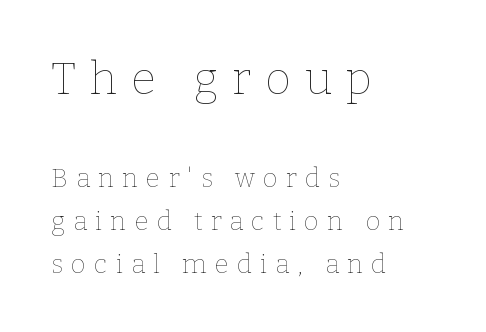
Q: Is the text bold? A: No.
Q: Is the text italic (slanted)? A: No, it is upright.
Q: Is the text underlined? A: No.
Q: How is the paragraph aligned? A: Left-aligned.
Q: Is the spacing between letters normal or unusually wide? A: Unusually wide.
Q: Is the spacing between lines tight, normal or loose? A: Normal.
Q: Which block of text is set in a larger size, the first (top) or the second (bottom)? A: The first (top) one.
Q: Width (condensed, normal, or wide)? A: Normal.
Q: Stroke contrast? A: Low.
Q: x-height? A: Medium.
Q: Monospaced? A: No.
